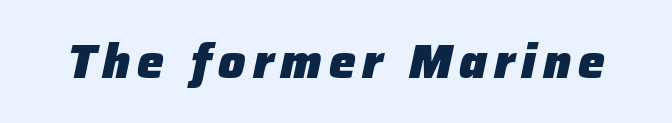
Q: Is the text bold? A: Yes.
Q: Is the text italic (slanted)? A: Yes, it leans right by about 12 degrees.
Q: Is the text underlined? A: No.
Q: Width (condensed, normal, or wide)? A: Normal.
Q: Stroke contrast? A: Low.
Q: x-height? A: Medium.
Q: Monospaced? A: No.
